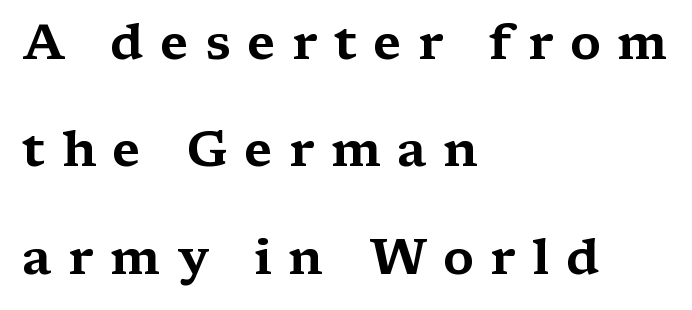
Q: Is the text italic (slanted)? A: No, it is upright.
Q: Is the typeface a serif or a sans-serif typeface? A: Serif.
Q: Is the text underlined? A: No.
Q: How is the paragraph aligned? A: Left-aligned.
Q: Is the spacing between letters normal or unusually wide? A: Unusually wide.
Q: Is the spacing between lines tight, normal or loose? A: Loose.
Q: Width (condensed, normal, or wide)? A: Wide.
Q: Stroke contrast? A: Medium.
Q: x-height? A: Medium.
Q: Monospaced? A: No.
